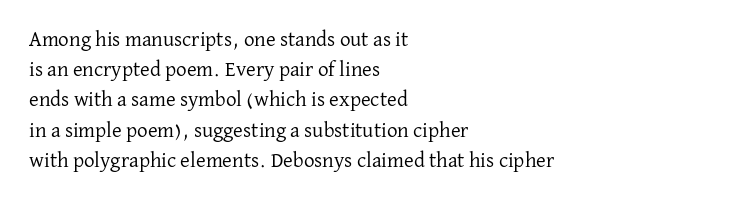
The image shows 21 px text type, upright; set left-aligned, normal line spacing (1.44x), normal letter spacing, not underlined.
